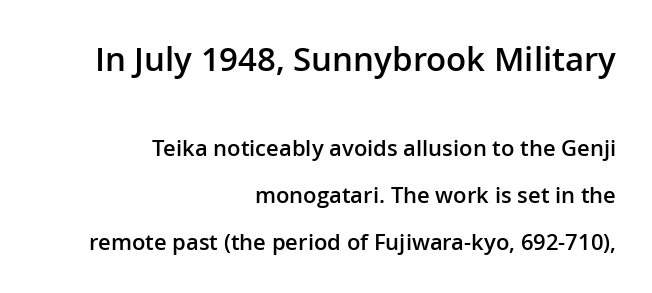
The image shows 33 px semibold sans-serif type, upright; set right-aligned, loose line spacing (2.12x), normal letter spacing, not underlined; the first (top) block is 1.5x larger; low stroke contrast and a medium x-height.
